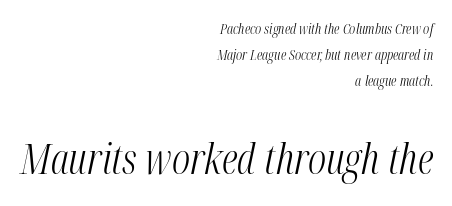
Characters are canted at an angle relative to the baseline's perpendicular. Visually, the bottom section dominates because its glyphs are scaled up. Character widths vary here, with narrow letters taking less room than wide ones. The string is rendered with underlining switched off. This sample is right-justified, so line beginnings fall wherever the words allow.
